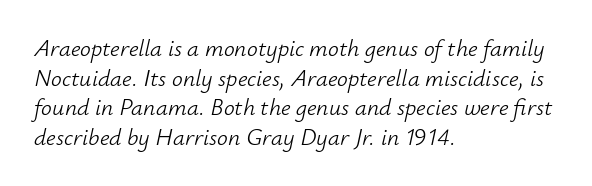
Anything drawn beneath the words? Only blank space. The passage is arranged the way most books set body copy — flush left. A light-to-regular cut is what we see here. You could call the tracking neutral — neither tight nor loose.
